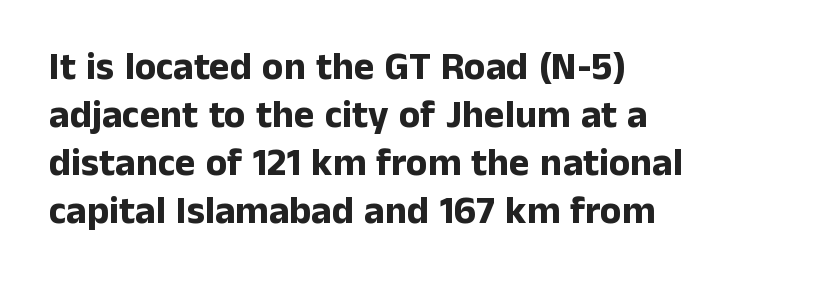
Q: Is the text bold? A: Yes.
Q: Is the text italic (slanted)? A: No, it is upright.
Q: Is the typeface a serif or a sans-serif typeface? A: Sans-serif.
Q: Is the text underlined? A: No.
Q: How is the paragraph aligned? A: Left-aligned.
Q: Is the spacing between letters normal or unusually wide? A: Normal.
Q: Width (condensed, normal, or wide)? A: Normal.
Q: Stroke contrast? A: Low.
Q: x-height? A: Medium.
Q: Monospaced? A: No.
